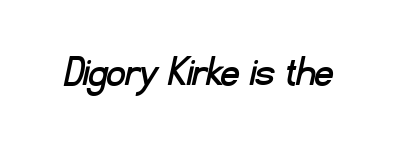
Q: Is the typeface a serif or a sans-serif typeface? A: Sans-serif.
Q: Is the text underlined? A: No.
Q: Is the spacing between letters normal or unusually wide? A: Normal.
Q: Width (condensed, normal, or wide)? A: Normal.
Q: Stroke contrast? A: Low.
Q: x-height? A: Small.
Q: Monospaced? A: No.
